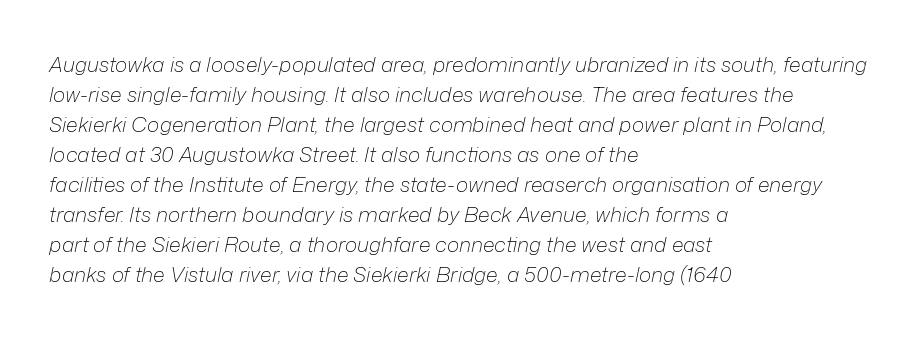
One glance says typical: line gaps are just what's usual. Each stroke keeps to a modest, everyday thickness or less. Layout note: lines flush left. The zone under the glyphs is completely vacant. This is oblique type, the kind used for emphasis or titles. These lines keep a tight, regular rhythm from letter to letter.
